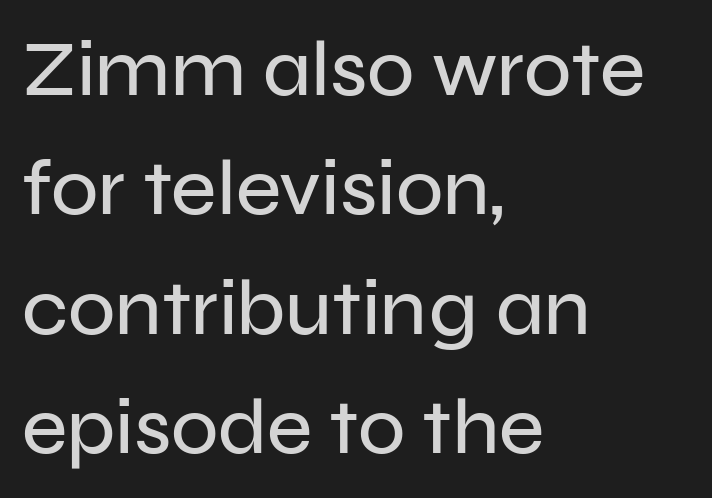
The image shows 78 px sans-serif type, upright; set left-aligned, normal line spacing (1.53x), normal letter spacing, not underlined; low stroke contrast and a medium x-height.
